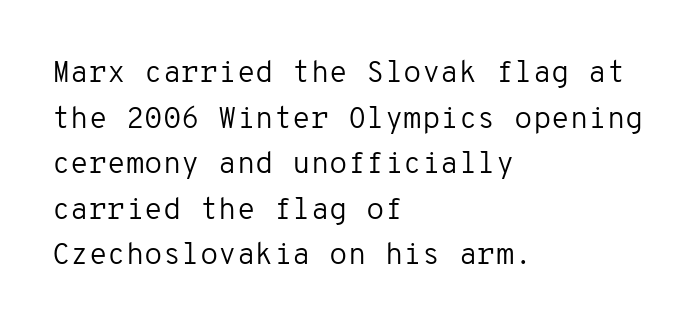
Q: Is the text bold? A: No.
Q: Is the text italic (slanted)? A: No, it is upright.
Q: Is the typeface a serif or a sans-serif typeface? A: Sans-serif.
Q: Is the text underlined? A: No.
Q: How is the paragraph aligned? A: Left-aligned.
Q: Is the spacing between letters normal or unusually wide? A: Normal.
Q: Is the spacing between lines tight, normal or loose? A: Normal.
Q: Width (condensed, normal, or wide)? A: Normal.
Q: Stroke contrast? A: Low.
Q: x-height? A: Medium.
Q: Monospaced? A: Yes.
